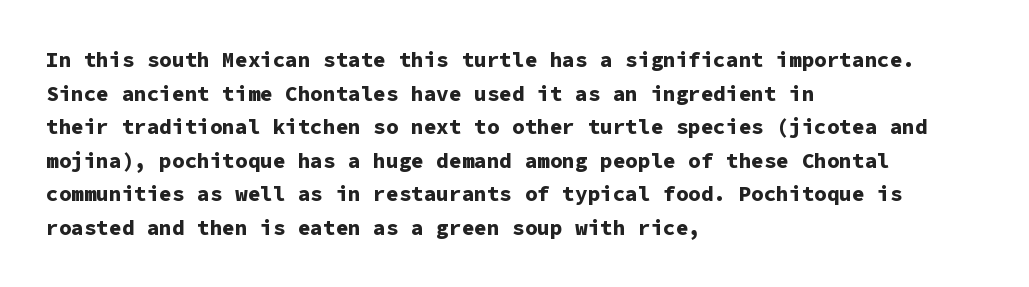
{"italic": "no", "bold": "yes", "underline": "no", "align": "left", "line_spacing": "normal", "line_spacing_ratio": 1.6, "letter_spacing": "normal", "letter_spacing_em": 0.0, "glyph_px": 21}
